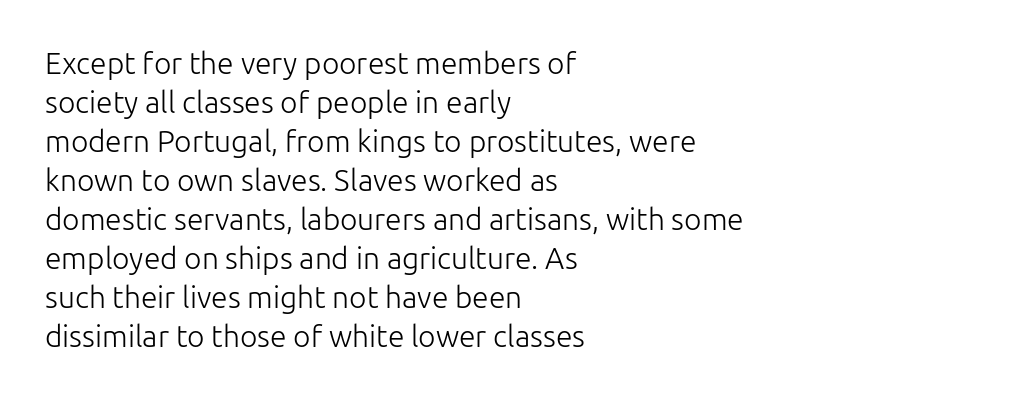
{"serif": "no", "italic": "no", "bold": "no", "weight": "light", "width": "normal", "stroke_contrast": "low", "x_height": "medium", "monospaced": "no", "underline": "no", "align": "left", "line_spacing": "normal", "line_spacing_ratio": 1.3, "letter_spacing": "normal", "letter_spacing_em": 0.0, "glyph_px": 30}
